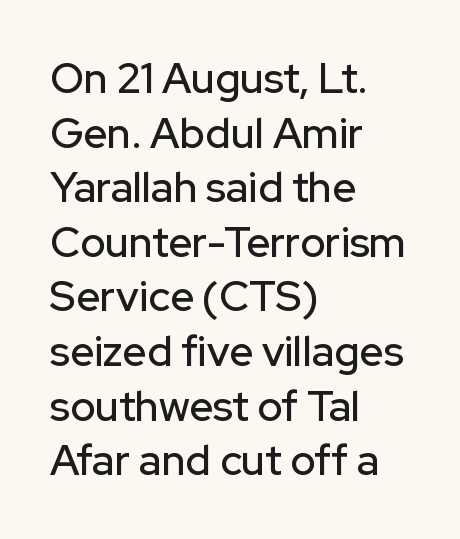
The words here are not underlined. Varying glyph widths throughout — classic text-font behaviour. Serifs: no, the terminals of the letterforms are clean. The lines sit at an ordinary, default distance from one another. Each line starts at the same left margin while the right side varies.
